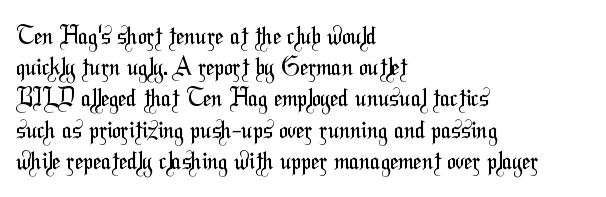
{"bold": "no", "underline": "no", "align": "left", "line_spacing": "normal", "line_spacing_ratio": 1.3, "letter_spacing": "normal", "letter_spacing_em": 0.0, "glyph_px": 24}
